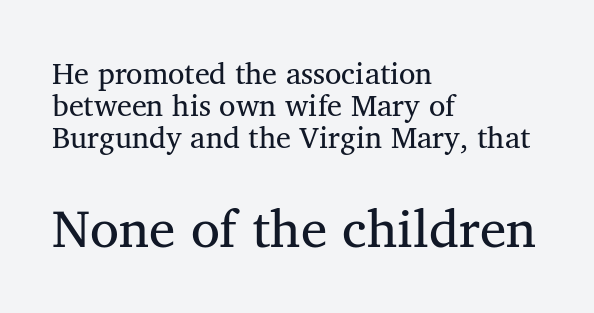
The image shows 53 px regular-weight serif type, upright; set left-aligned, tight line spacing (1.07x), normal letter spacing, not underlined; the second (bottom) block is 1.77x larger; medium stroke contrast and a medium x-height.
